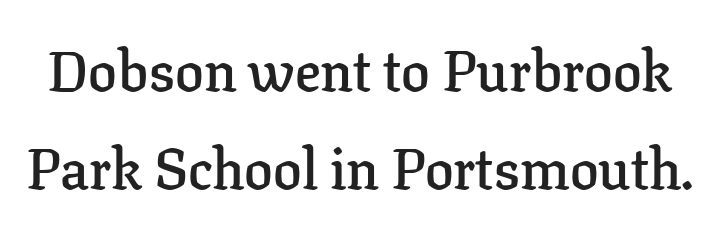
Q: Is the text bold? A: Semi-bold.
Q: Is the text italic (slanted)? A: No, it is upright.
Q: Is the typeface a serif or a sans-serif typeface? A: Serif.
Q: Is the text underlined? A: No.
Q: Is the spacing between letters normal or unusually wide? A: Normal.
Q: Width (condensed, normal, or wide)? A: Normal.
Q: Stroke contrast? A: Low.
Q: x-height? A: Medium.
Q: Monospaced? A: No.
